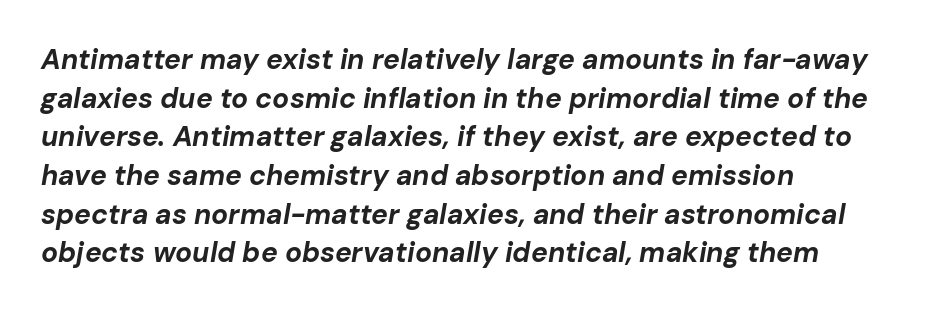
{"italic": "yes", "lean": "right", "slant_degrees": 10, "bold": "yes", "weight": "bold", "width": "normal", "stroke_contrast": "low", "x_height": "medium", "monospaced": "no", "underline": "no", "align": "left", "line_spacing": "normal", "line_spacing_ratio": 1.38, "letter_spacing": "normal", "letter_spacing_em": 0.0, "glyph_px": 28}
